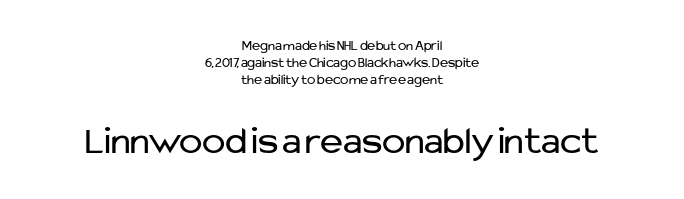
The image shows 39 px regular-weight sans-serif type, upright; set centered, line spacing 1.23x, normal letter spacing, not underlined; the second (bottom) block is 2.79x larger; low stroke contrast and a medium x-height.
